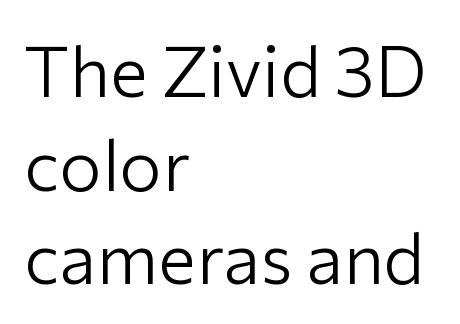
The image shows 71 px light sans-serif type, upright; set left-aligned, normal line spacing (1.32x), normal letter spacing, not underlined; low stroke contrast and a medium x-height.
